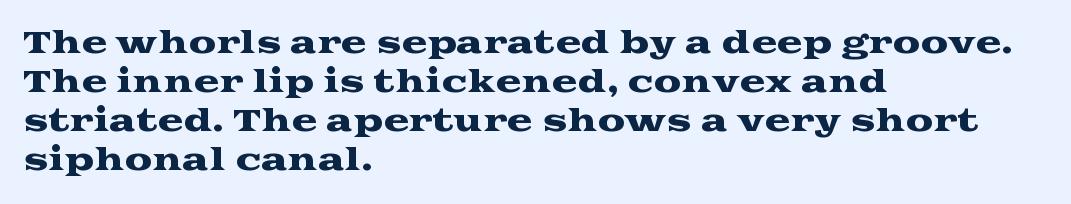
Q: Is the text italic (slanted)? A: No, it is upright.
Q: Is the typeface a serif or a sans-serif typeface? A: Serif.
Q: Is the text underlined? A: No.
Q: How is the paragraph aligned? A: Left-aligned.
Q: Is the spacing between letters normal or unusually wide? A: Normal.
Q: Is the spacing between lines tight, normal or loose? A: Normal.
Q: Width (condensed, normal, or wide)? A: Wide.
Q: Stroke contrast? A: Medium.
Q: x-height? A: Medium.
Q: Monospaced? A: No.
